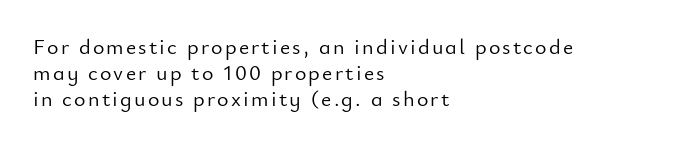
{"italic": "no", "bold": "no", "underline": "no", "align": "left", "line_spacing_ratio": 1.18, "glyph_px": 22}
